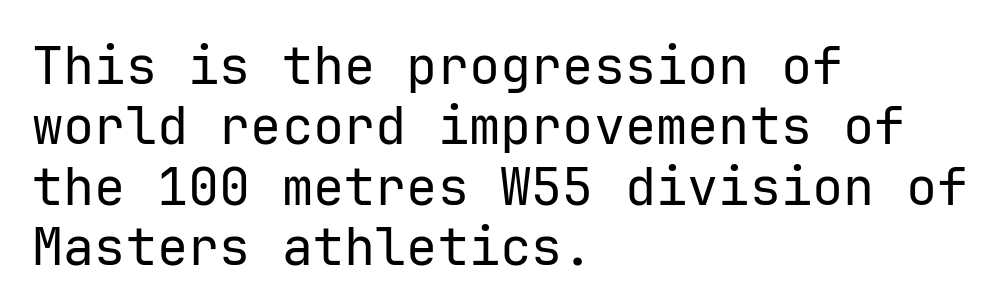
{"serif": "no", "italic": "no", "bold": "no", "weight": "regular", "width": "normal", "stroke_contrast": "low", "x_height": "medium", "monospaced": "yes", "underline": "no", "align": "left", "line_spacing_ratio": 1.16, "letter_spacing": "normal", "letter_spacing_em": 0.0, "glyph_px": 52}
